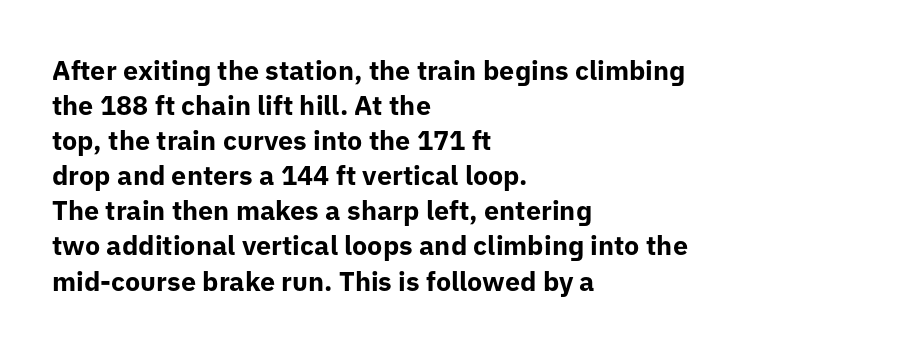
{"italic": "no", "bold": "yes", "underline": "no", "align": "left", "line_spacing": "normal", "line_spacing_ratio": 1.3, "letter_spacing": "normal", "letter_spacing_em": 0.0, "glyph_px": 27}
